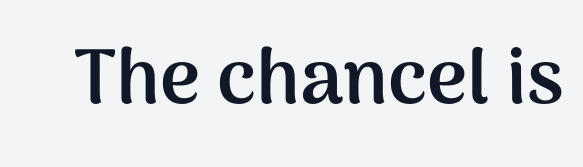
Q: Is the text bold? A: Yes.
Q: Is the text italic (slanted)? A: No, it is upright.
Q: Is the typeface a serif or a sans-serif typeface? A: Sans-serif.
Q: Is the text underlined? A: No.
Q: Is the spacing between letters normal or unusually wide? A: Normal.
Q: Width (condensed, normal, or wide)? A: Normal.
Q: Stroke contrast? A: Medium.
Q: x-height? A: Medium.
Q: Monospaced? A: No.
